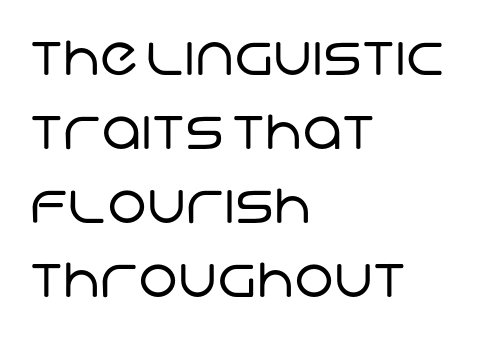
The image shows 56 px regular-weight sans-serif type; set left-aligned, normal line spacing (1.32x), normal letter spacing, not underlined; low stroke contrast and a large x-height.
